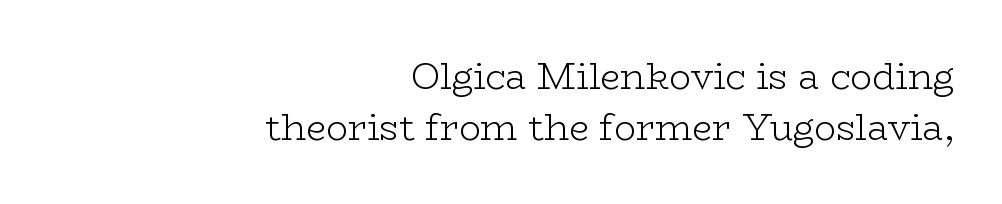
{"serif": "yes", "italic": "no", "bold": "no", "weight": "light", "width": "wide", "stroke_contrast": "low", "x_height": "medium", "monospaced": "no", "underline": "no", "align": "right", "line_spacing": "normal", "line_spacing_ratio": 1.41, "letter_spacing": "normal", "letter_spacing_em": 0.0, "glyph_px": 36}
